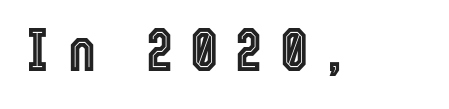
The image shows 60 px condensed type, upright; set unusually wide letter spacing (+0.32 em), not underlined; a medium x-height.
